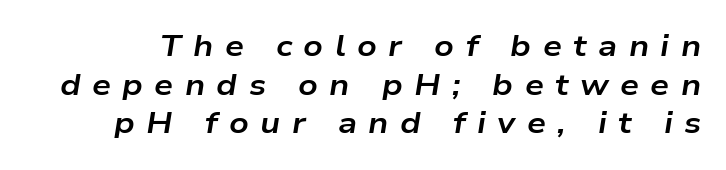
Q: Is the text bold? A: Yes.
Q: Is the text italic (slanted)? A: Yes, it leans right by about 9 degrees.
Q: Is the text underlined? A: No.
Q: Is the spacing between letters normal or unusually wide? A: Unusually wide.
Q: Is the spacing between lines tight, normal or loose? A: Normal.
Q: Width (condensed, normal, or wide)? A: Wide.
Q: Stroke contrast? A: Low.
Q: x-height? A: Medium.
Q: Monospaced? A: No.
